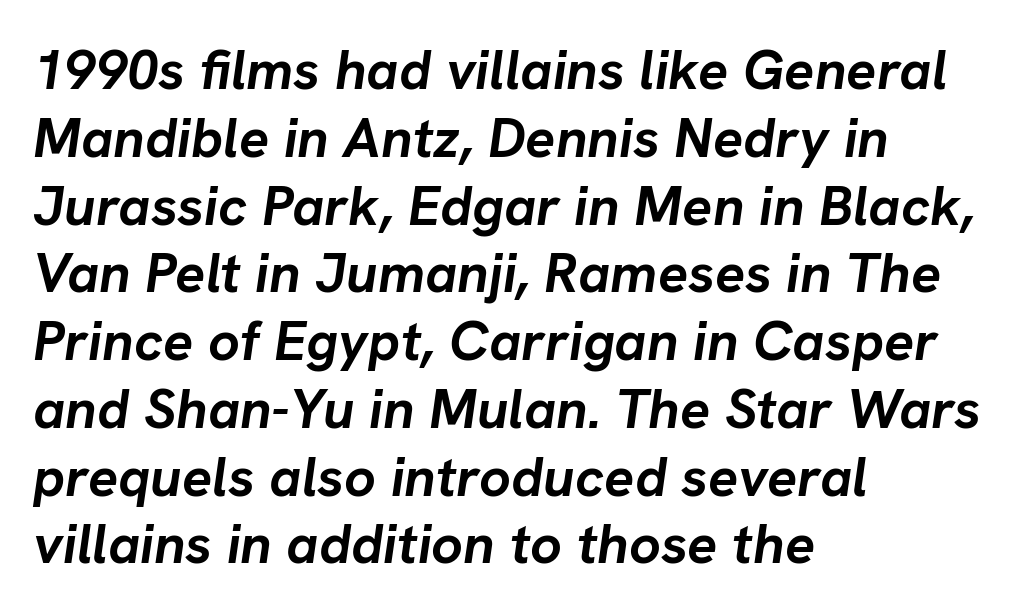
The image shows 56 px semibold type, italic (leaning right); set left-aligned, line spacing 1.21x, normal letter spacing, not underlined; low stroke contrast and a medium x-height.
